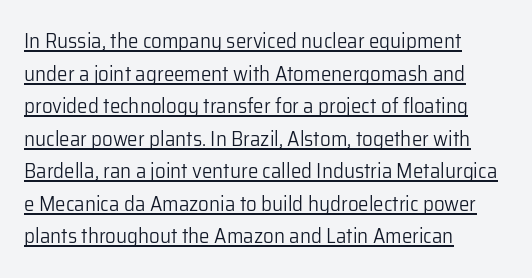
The image shows 21 px text type, upright; set left-aligned, normal line spacing (1.55x), normal letter spacing, underlined.
